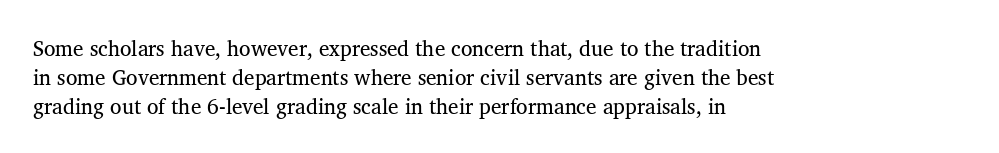
Letters rest on an invisible, unmarked baseline. Heaviness? Minimal to ordinary, like unemphasized prose. The rendering anchors every line to the left-hand side. The line-height multiplier appears to be the usual default.
